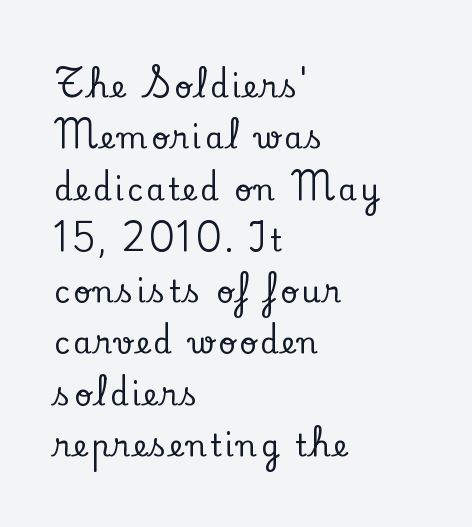
Q: Is the text italic (slanted)? A: No, it is upright.
Q: Is the typeface a serif or a sans-serif typeface? A: Serif.
Q: Is the text underlined? A: No.
Q: How is the paragraph aligned? A: Left-aligned.
Q: Width (condensed, normal, or wide)? A: Normal.
Q: Stroke contrast? A: Low.
Q: x-height? A: Small.
Q: Monospaced? A: No.
